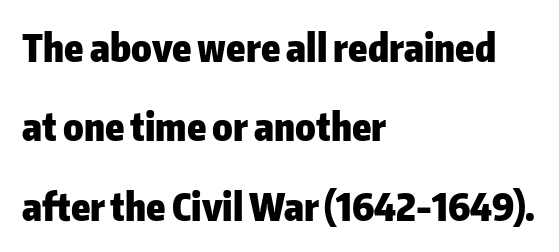
The image shows 38 px heavy sans-serif type, upright; set left-aligned, loose line spacing (2.09x), normal letter spacing, not underlined; low stroke contrast and a medium x-height.
